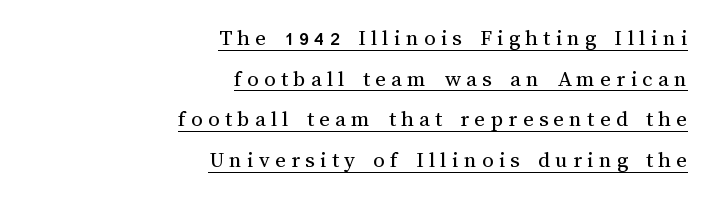
What stands out about the letter spacing? Its width — letters are far apart. Students, observe the line beneath the letters — that is underlining. Compared with a flush-left layout, this one pins lines to the opposite, right side. Stroke mass is kept to a normal reading level or below. The typography opts for an upright posture over an oblique one.
